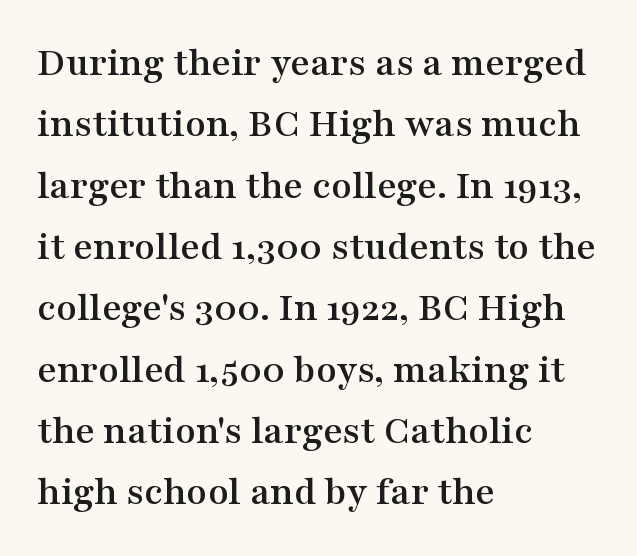
Q: Is the text italic (slanted)? A: No, it is upright.
Q: Is the typeface a serif or a sans-serif typeface? A: Serif.
Q: Is the text underlined? A: No.
Q: How is the paragraph aligned? A: Left-aligned.
Q: Is the spacing between letters normal or unusually wide? A: Normal.
Q: Is the spacing between lines tight, normal or loose? A: Normal.
Q: Width (condensed, normal, or wide)? A: Wide.
Q: Stroke contrast? A: Medium.
Q: x-height? A: Medium.
Q: Monospaced? A: No.
